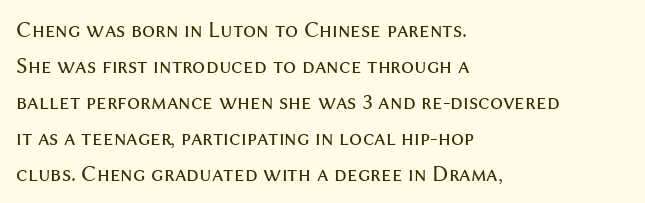
The foot of each line stays bare and open. It's the straight-up-and-down kind of type. The gaps between neighbouring characters are ordinary and unremarkable. A normal amount of white space separates one row of letters from the next. Typeset ragged right — the left edge is the straight one. Is the stroke heavy? The answer is a plain regular-or-lighter.
